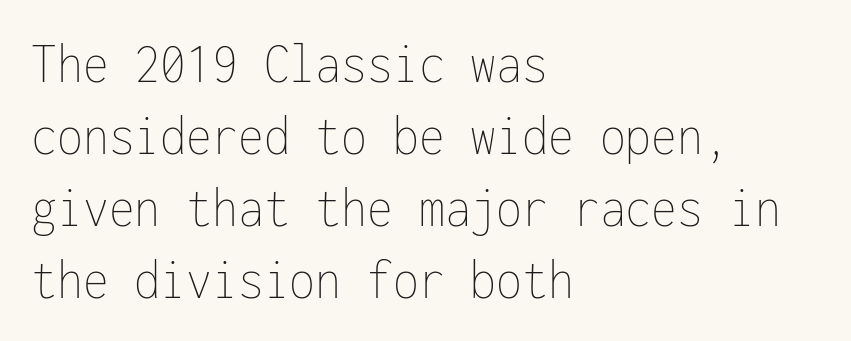
Default kerning and tracking; the words read as compact shapes. These lines were composed using upright roman letters. These lines are rendered in a fixed-pitch font. Weight class: somewhere from thin through regular.
